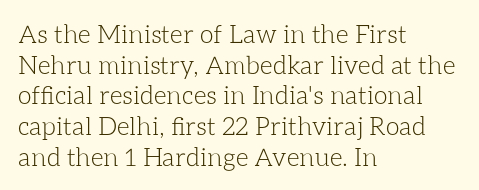
{"italic": "no", "bold": "no", "underline": "no", "align": "left", "line_spacing_ratio": 1.23, "letter_spacing": "normal", "letter_spacing_em": 0.0, "glyph_px": 25}
